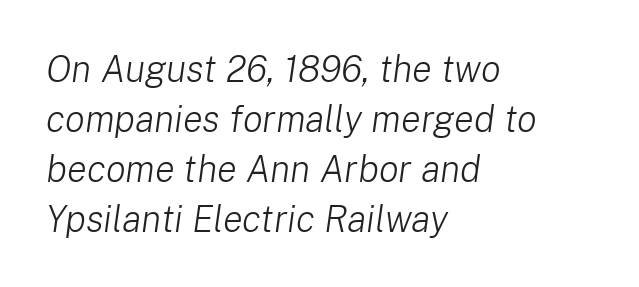
The image shows 37 px light type, italic (leaning right); set left-aligned, normal line spacing (1.35x), normal letter spacing, not underlined; low stroke contrast and a medium x-height.
